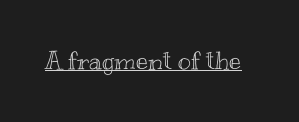
The image shows 25 px text type, upright; set normal letter spacing, underlined.
